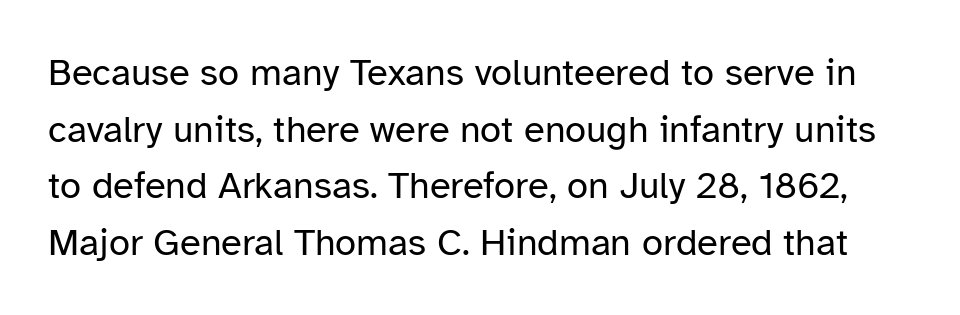
Q: Is the text bold? A: No.
Q: Is the text italic (slanted)? A: No, it is upright.
Q: Is the typeface a serif or a sans-serif typeface? A: Sans-serif.
Q: Is the text underlined? A: No.
Q: Is the spacing between letters normal or unusually wide? A: Normal.
Q: Is the spacing between lines tight, normal or loose? A: Normal.
Q: Width (condensed, normal, or wide)? A: Normal.
Q: Stroke contrast? A: Low.
Q: x-height? A: Medium.
Q: Monospaced? A: No.
